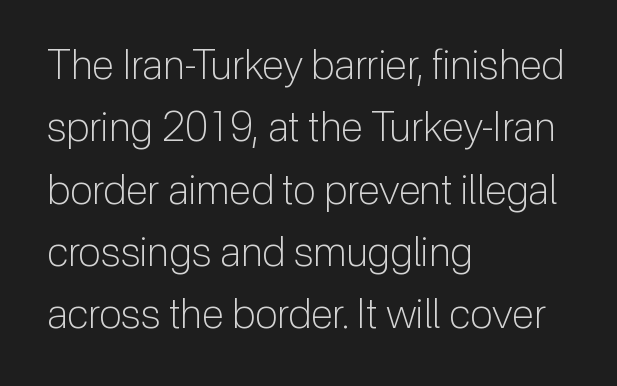
The image shows 41 px light sans-serif type, upright; set left-aligned, normal line spacing (1.52x), normal letter spacing, not underlined; low stroke contrast and a medium x-height.
